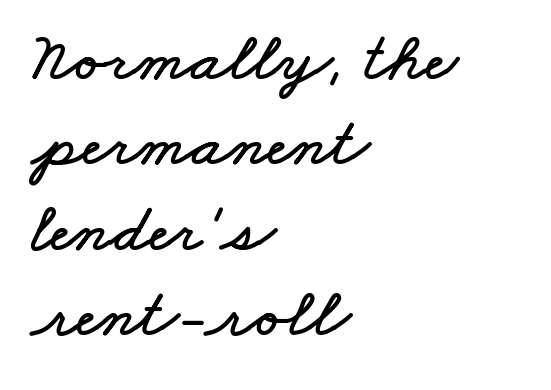
Q: Is the text underlined? A: No.
Q: How is the paragraph aligned? A: Left-aligned.
Q: Is the spacing between letters normal or unusually wide? A: Normal.
Q: Width (condensed, normal, or wide)? A: Wide.
Q: Stroke contrast? A: Low.
Q: x-height? A: Small.
Q: Monospaced? A: No.
